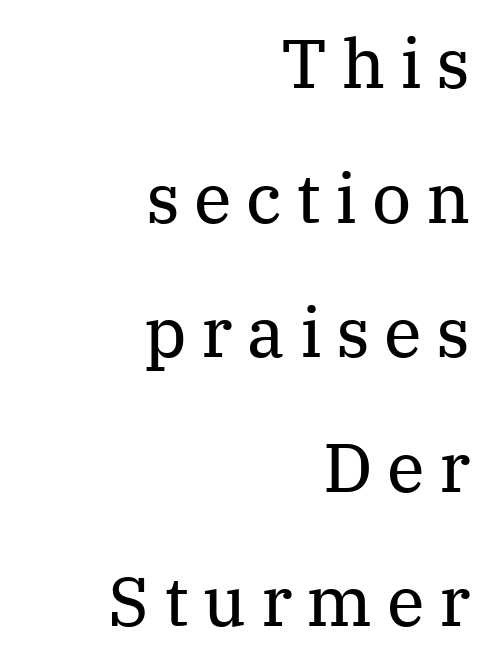
Q: Is the text bold? A: No.
Q: Is the text italic (slanted)? A: No, it is upright.
Q: Is the typeface a serif or a sans-serif typeface? A: Serif.
Q: Is the text underlined? A: No.
Q: How is the paragraph aligned? A: Right-aligned.
Q: Is the spacing between letters normal or unusually wide? A: Unusually wide.
Q: Is the spacing between lines tight, normal or loose? A: Loose.
Q: Width (condensed, normal, or wide)? A: Normal.
Q: Stroke contrast? A: Medium.
Q: x-height? A: Medium.
Q: Monospaced? A: No.
